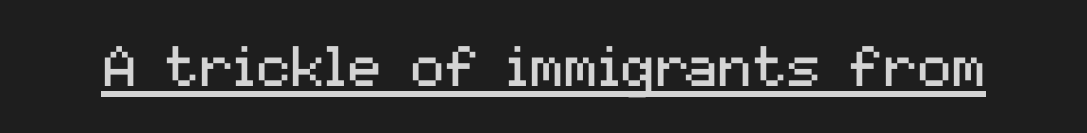
Q: Is the text bold? A: No.
Q: Is the text italic (slanted)? A: No, it is upright.
Q: Is the typeface a serif or a sans-serif typeface? A: Sans-serif.
Q: Is the text underlined? A: Yes.
Q: Is the spacing between letters normal or unusually wide? A: Normal.
Q: Width (condensed, normal, or wide)? A: Normal.
Q: Stroke contrast? A: Medium.
Q: x-height? A: Medium.
Q: Monospaced? A: No.
